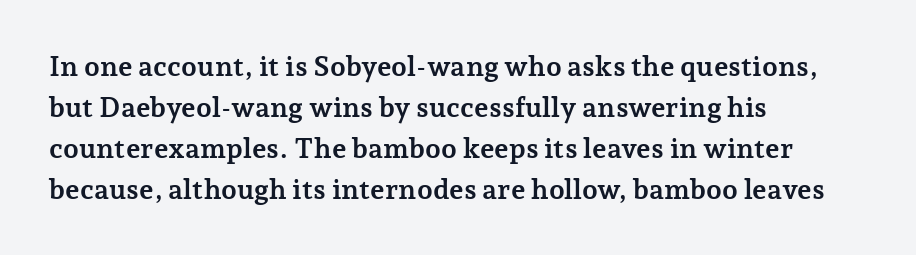
{"serif": "yes", "italic": "no", "bold": "yes", "weight": "semibold", "width": "normal", "stroke_contrast": "low", "x_height": "medium", "monospaced": "no", "underline": "no", "align": "left", "line_spacing": "normal", "line_spacing_ratio": 1.46, "letter_spacing": "normal", "letter_spacing_em": 0.0, "glyph_px": 28}
